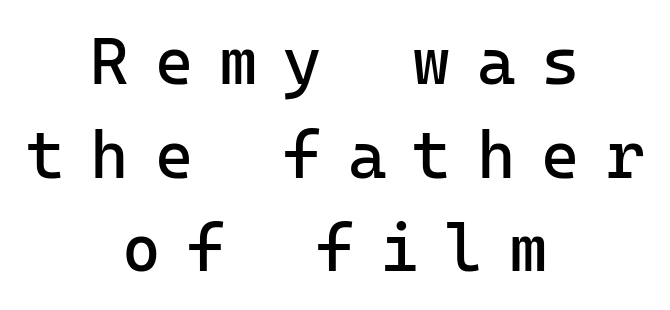
Typographically, this falls in the sans-serif category. Line spacing here is normal. The text block is weighted toward neither margin, spreading evenly from the middle. Note the uniform advance width — an 'i' takes as much space as an 'm'.
